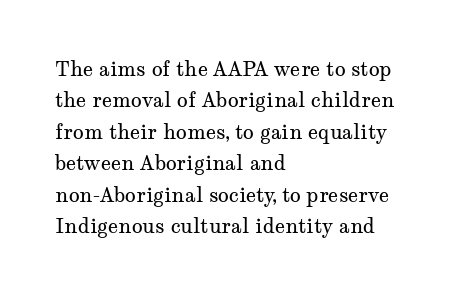
{"italic": "no", "bold": "no", "underline": "no", "align": "left", "line_spacing": "normal", "line_spacing_ratio": 1.57, "letter_spacing": "normal", "letter_spacing_em": 0.0, "glyph_px": 20}
